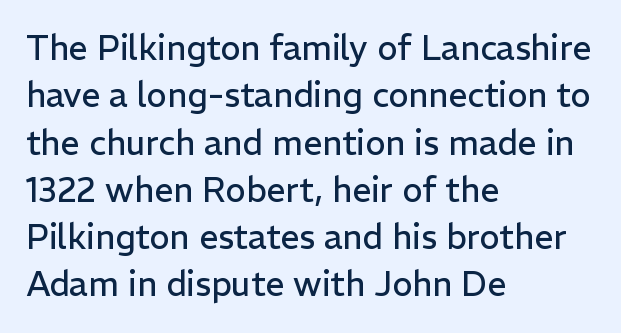
The glyphs in this specimen are sans serif. Rendered with straight, roman letterforms. Which margin do the lines hug? The left one — the right edge is uneven. Glance below the letters and you will spot only blank space.
